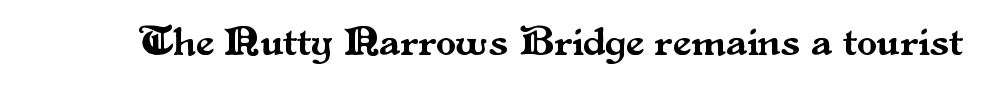
Spacing verdict: proportional, widths tailored to each character. The line texture is even and compact thanks to regular tracking. The letters stand upright; this is a roman face. To sum up the face: it has serifs.
